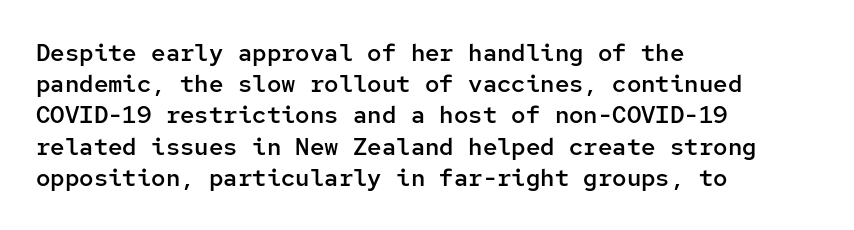
Students, this is semibold: more ink than regular, less than bold. Letter spacing: default. Any mark beneath the type? The region is blank. Rows of type keep a routine distance in the vertical direction. These lines are set flush left with a ragged right edge. Posture: straight, roman, zero tilt.
